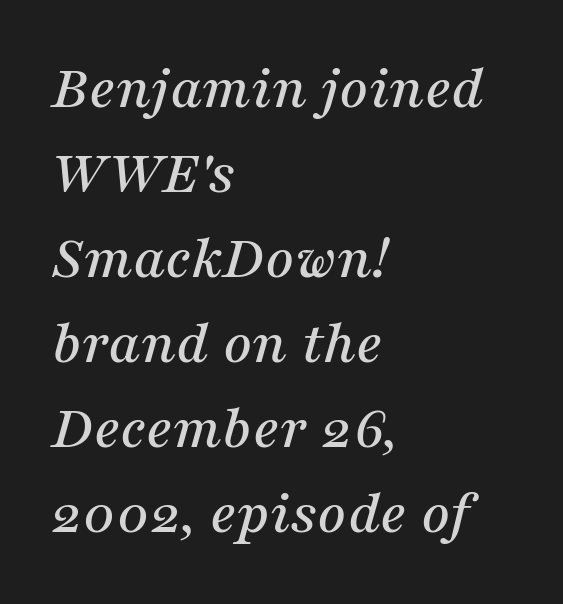
The image shows 63 px serif type, italic (leaning right); set left-aligned, normal line spacing (1.35x), normal letter spacing, not underlined; medium stroke contrast and a medium x-height.
